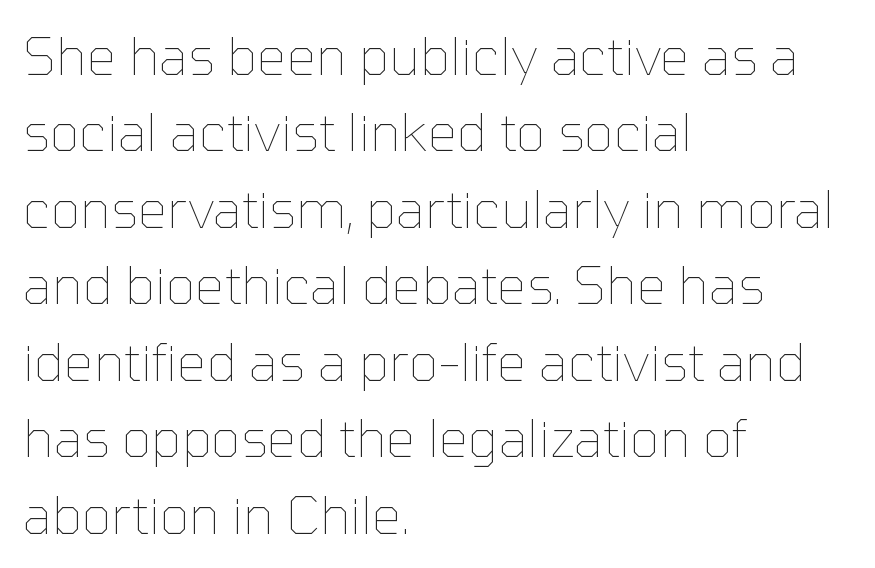
The image shows 52 px thin type, upright; set left-aligned, normal line spacing (1.47x), normal letter spacing, not underlined; low stroke contrast and a medium x-height.
